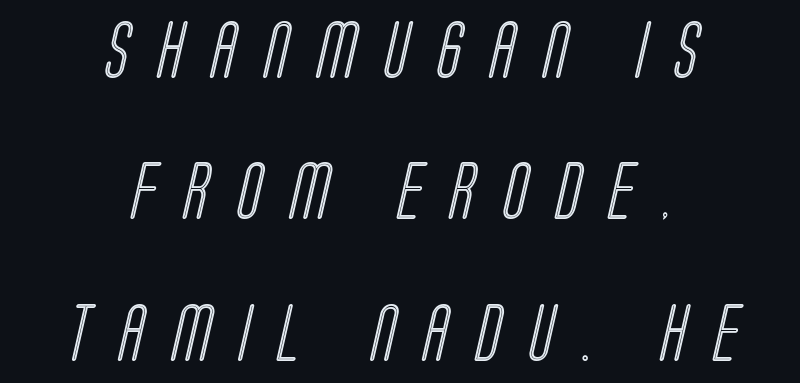
Q: Is the text underlined? A: No.
Q: How is the paragraph aligned? A: Centered.
Q: Is the spacing between letters normal or unusually wide? A: Unusually wide.
Q: Is the spacing between lines tight, normal or loose? A: Loose.
Q: Width (condensed, normal, or wide)? A: Condensed.
Q: x-height? A: Large.
Q: Monospaced? A: No.
